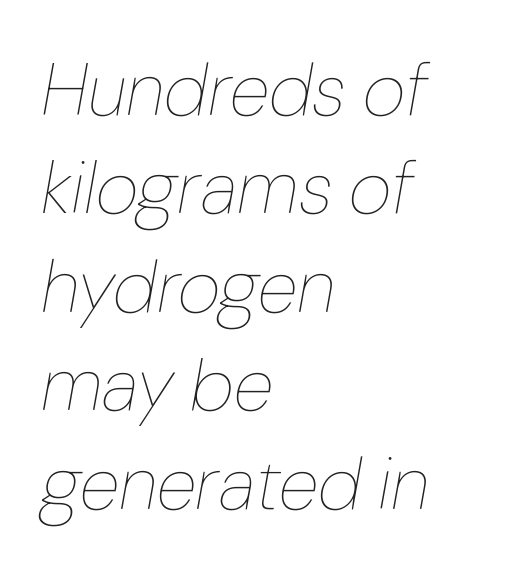
There is no visible air inserted between adjacent glyphs. The paragraph has a hard left edge and a soft right edge. The string is rendered with underlining switched off. Do the characters align in a grid? No, the font is proportional. Think standard paragraph weight, or any step lighter than that. The letters are slanted; this is an italic face.
